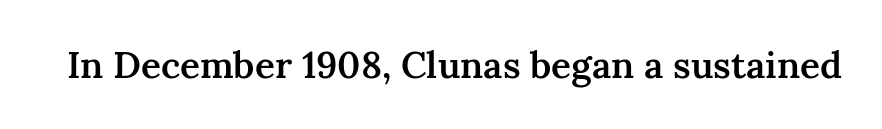
The image shows 37 px semibold serif type, upright; set normal letter spacing, not underlined; medium stroke contrast and a medium x-height.
